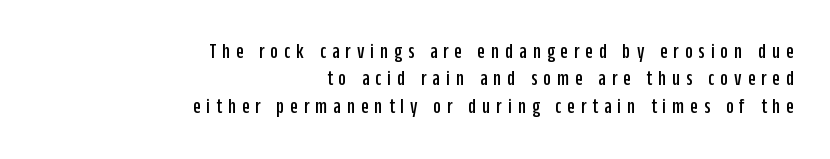
Evenly set lines give the paragraph a standard silhouette. Nobody drew a line under any word here. Here the glyphs are tracked loosely, breaking word shapes into spaced letters. No italicization has been applied; the sample stays upright. A flush-right, rag-left setting is used for this passage.
